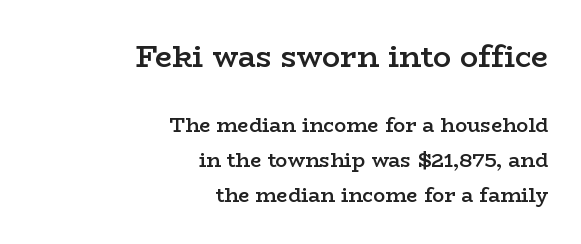
{"serif": "yes", "italic": "no", "bold": "semi", "weight": "semibold", "width": "wide", "stroke_contrast": "low", "x_height": "medium", "monospaced": "no", "underline": "no", "align": "right", "line_spacing_ratio": 1.74, "letter_spacing": "normal", "letter_spacing_em": 0.0, "larger_block": "first", "size_ratio": 1.5, "glyph_px": 30}
